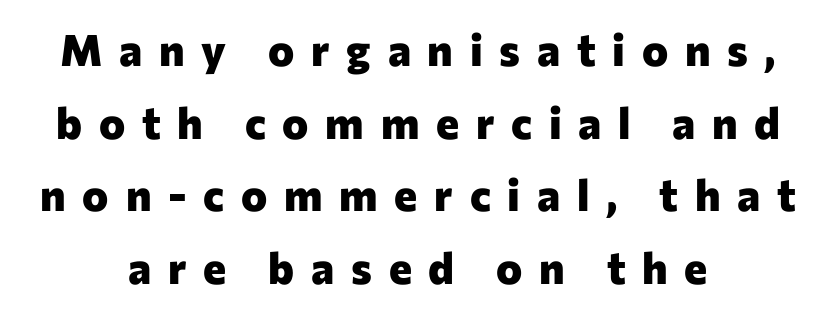
Q: Is the text bold? A: Yes.
Q: Is the text italic (slanted)? A: No, it is upright.
Q: Is the typeface a serif or a sans-serif typeface? A: Sans-serif.
Q: Is the text underlined? A: No.
Q: How is the paragraph aligned? A: Centered.
Q: Is the spacing between letters normal or unusually wide? A: Unusually wide.
Q: Is the spacing between lines tight, normal or loose? A: Normal.
Q: Width (condensed, normal, or wide)? A: Normal.
Q: Stroke contrast? A: Low.
Q: x-height? A: Medium.
Q: Monospaced? A: No.
